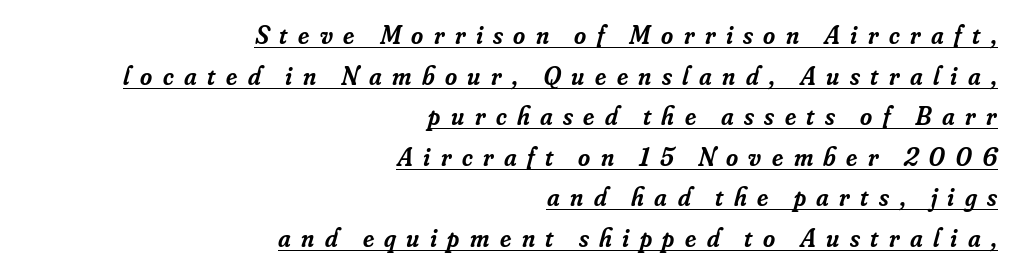
{"italic": "yes", "lean": "right", "slant_degrees": 16, "bold": "semi", "underline": "yes", "align": "right", "line_spacing": "normal", "line_spacing_ratio": 1.56, "letter_spacing": "wide", "letter_spacing_em": 0.4, "glyph_px": 26}
